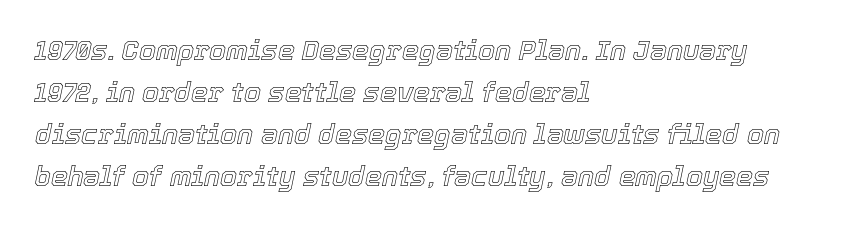
Line spacing here is normal. Type without underlining. There's an unmistakable incline to the writing here. There is no visible air inserted between adjacent glyphs. The rag falls on the right side of this text block.
